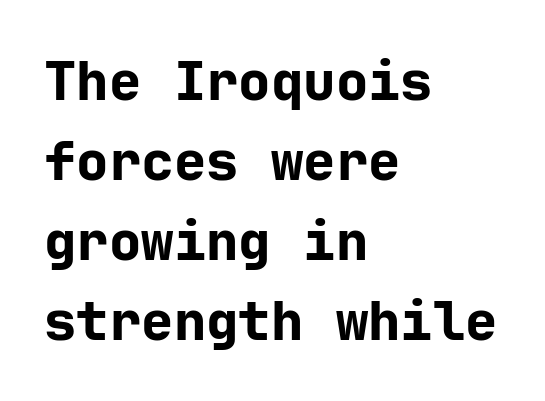
The rendering anchors every line to the left-hand side. The face used here has the dense, thick strokes of a bold. This is the regular roman posture of the typeface. The passage shown is typeset with a sans-serif family. Line spacing here is normal.
